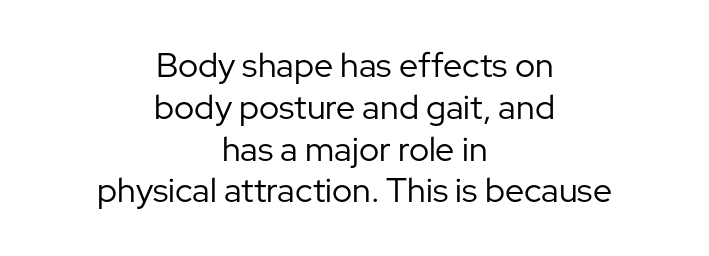
{"serif": "no", "italic": "no", "bold": "no", "weight": "regular", "width": "normal", "stroke_contrast": "low", "x_height": "medium", "monospaced": "no", "underline": "no", "align": "center", "line_spacing_ratio": 1.23, "letter_spacing": "normal", "letter_spacing_em": 0.0, "glyph_px": 34}
